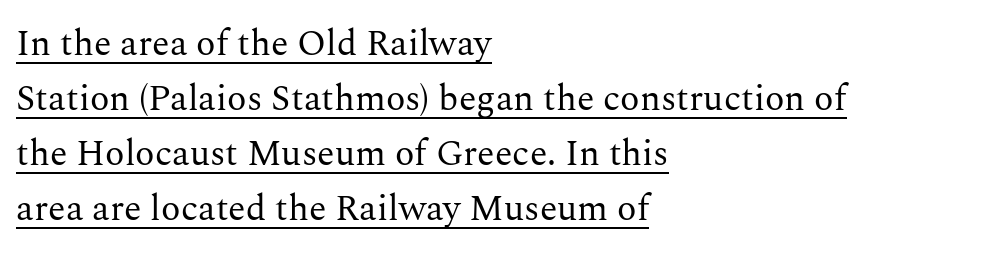
The image shows 36 px regular-weight serif type, upright; set left-aligned, normal line spacing (1.53x), normal letter spacing, underlined; medium stroke contrast and a medium x-height.
